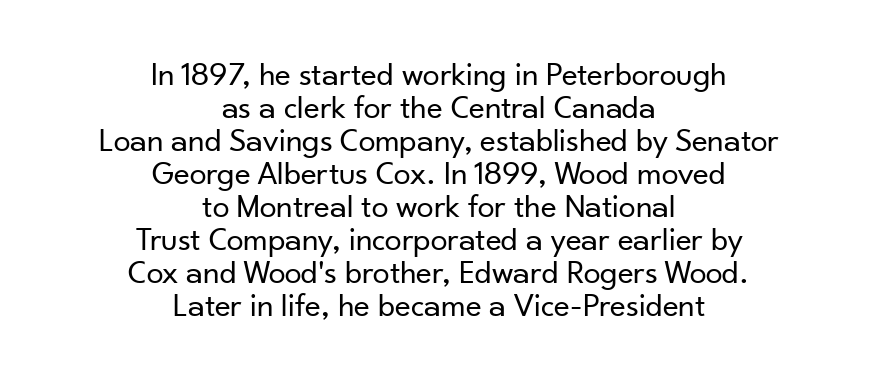
The image shows 34 px regular-weight sans-serif type, upright; set centered, tight line spacing (0.97x), normal letter spacing, not underlined; low stroke contrast and a small x-height.
